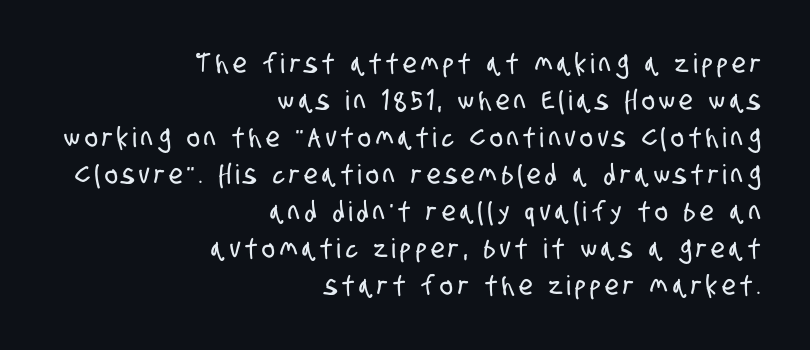
The rendering anchors every line to the right-hand side. Honestly, the row spacing looks completely unremarkable. The foot of each line stays bare and open.
